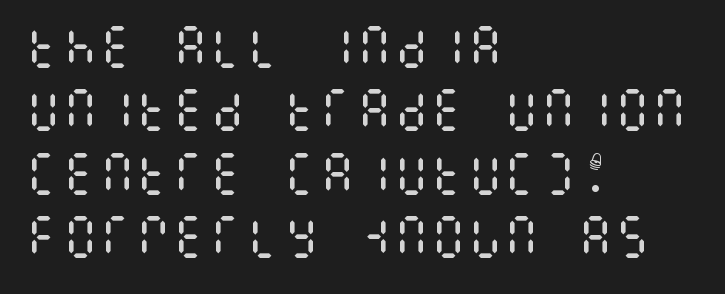
{"italic": "no", "bold": "no", "weight": "regular", "width": "condensed", "stroke_contrast": "medium", "x_height": "large", "underline": "no", "align": "left", "line_spacing": "normal", "line_spacing_ratio": 1.38, "letter_spacing": "normal", "letter_spacing_em": 0.0, "glyph_px": 46}
